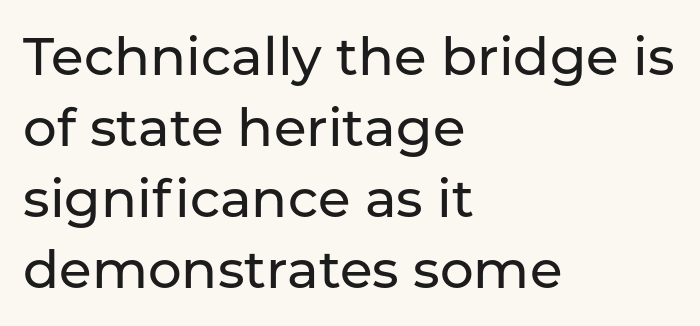
Varying glyph widths throughout — classic text-font behaviour. Glance below the letters and you will spot only blank space. The passage is arranged the way most books set body copy — flush left. This is the regular roman posture of the typeface. To sum up the face: it is a sans, with no serifs. What's the leading like? Ordinary, nothing unusual.
